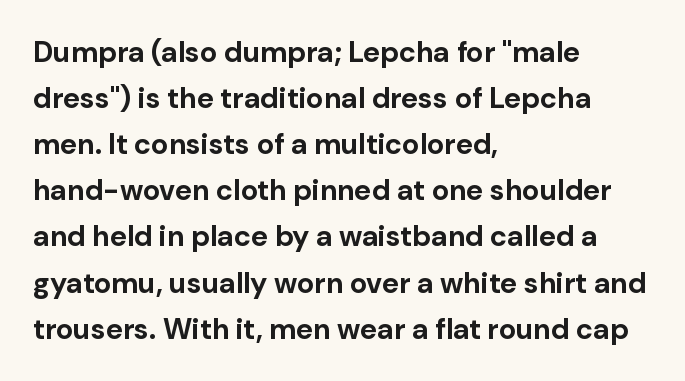
{"serif": "no", "italic": "no", "bold": "yes", "weight": "bold", "width": "normal", "stroke_contrast": "low", "x_height": "medium", "monospaced": "no", "underline": "no", "align": "left", "line_spacing": "normal", "line_spacing_ratio": 1.59, "letter_spacing": "normal", "letter_spacing_em": 0.0, "glyph_px": 29}
